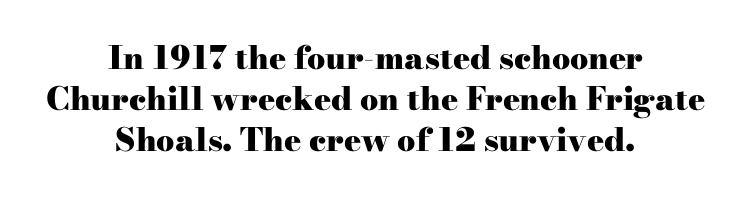
Q: Is the text bold? A: Yes.
Q: Is the text italic (slanted)? A: No, it is upright.
Q: Is the typeface a serif or a sans-serif typeface? A: Serif.
Q: Is the text underlined? A: No.
Q: How is the paragraph aligned? A: Centered.
Q: Is the spacing between letters normal or unusually wide? A: Normal.
Q: Is the spacing between lines tight, normal or loose? A: Normal.
Q: Width (condensed, normal, or wide)? A: Wide.
Q: Stroke contrast? A: High.
Q: x-height? A: Small.
Q: Monospaced? A: No.
